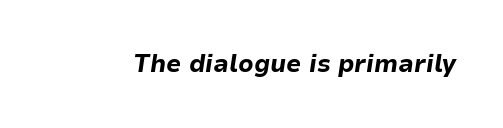
The image shows 24 px bold type, italic (leaning right); set normal letter spacing, not underlined.
